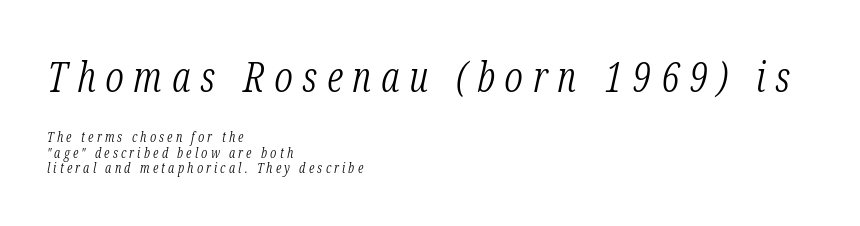
Observe the lean: these are italic letterforms. Typeset ragged right — the left edge is the straight one. Top chunk: large. Bottom chunk: small. This block would grow much taller if given ordinary leading; it's compressed now.
